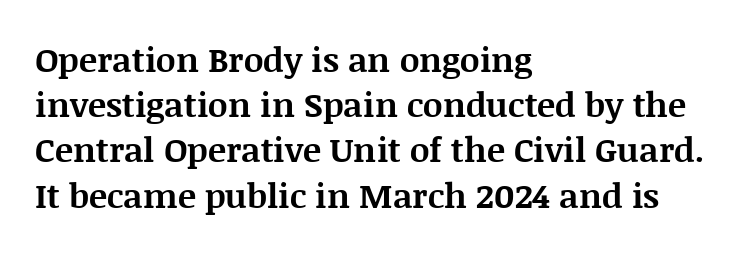
The image shows 34 px bold serif type, upright; set left-aligned, normal line spacing (1.33x), normal letter spacing, not underlined; medium stroke contrast and a large x-height.
